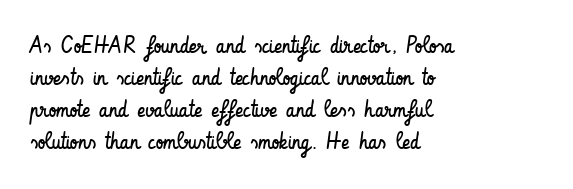
A bare baseline throughout the passage. Does the lettering tilt? It doesn't — this is upright. Leftover space on each line is placed entirely after the last word. Regarding leading, the lines here are spaced in the standard way. Inter-character spacing is left at the font's built-in metrics. Compared with a typical body face, this is equally light or lighter still.
